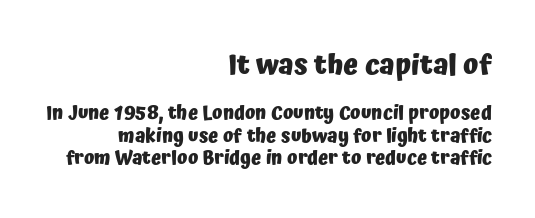
Q: Is the text bold? A: Yes.
Q: Is the text italic (slanted)? A: No, it is upright.
Q: Is the typeface a serif or a sans-serif typeface? A: Sans-serif.
Q: Is the text underlined? A: No.
Q: How is the paragraph aligned? A: Right-aligned.
Q: Is the spacing between letters normal or unusually wide? A: Normal.
Q: Which block of text is set in a larger size, the first (top) or the second (bottom)? A: The first (top) one.
Q: Width (condensed, normal, or wide)? A: Normal.
Q: Stroke contrast? A: Low.
Q: x-height? A: Medium.
Q: Monospaced? A: No.
